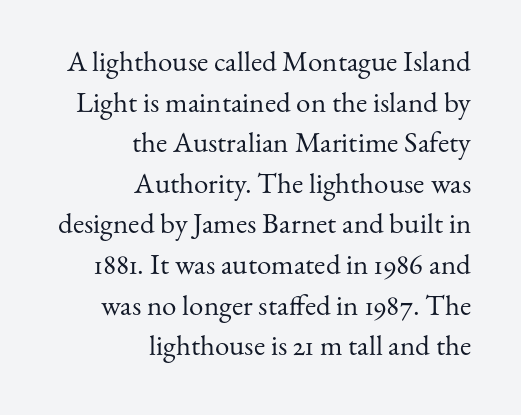
The image shows 29 px regular-weight serif type, upright; set right-aligned, normal line spacing (1.4x), normal letter spacing, not underlined; medium stroke contrast and a small x-height.
